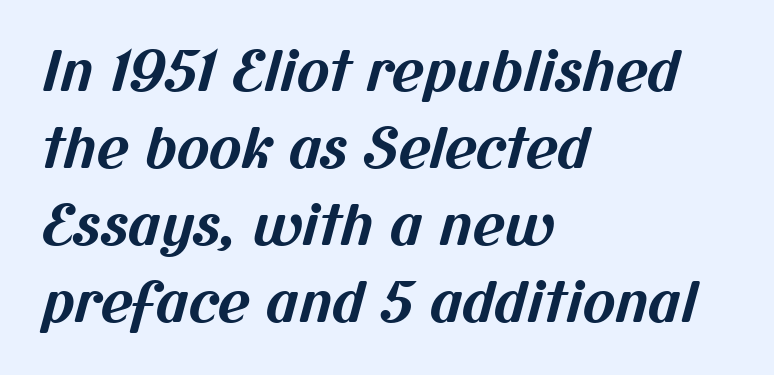
{"serif": "no", "bold": "yes", "weight": "bold", "width": "normal", "stroke_contrast": "medium", "x_height": "medium", "monospaced": "no", "underline": "no", "align": "left", "line_spacing": "normal", "line_spacing_ratio": 1.4, "letter_spacing": "normal", "letter_spacing_em": 0.0, "glyph_px": 55}
